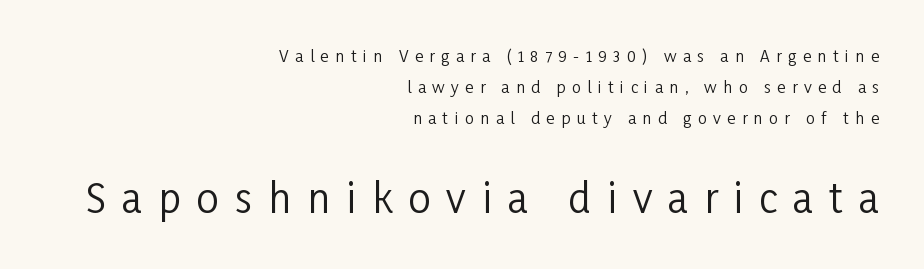
Q: Is the text bold? A: No.
Q: Is the text italic (slanted)? A: No, it is upright.
Q: Is the typeface a serif or a sans-serif typeface? A: Sans-serif.
Q: Is the text underlined? A: No.
Q: How is the paragraph aligned? A: Right-aligned.
Q: Is the spacing between letters normal or unusually wide? A: Unusually wide.
Q: Is the spacing between lines tight, normal or loose? A: Loose.
Q: Which block of text is set in a larger size, the first (top) or the second (bottom)? A: The second (bottom) one.
Q: Width (condensed, normal, or wide)? A: Condensed.
Q: Stroke contrast? A: Low.
Q: x-height? A: Medium.
Q: Monospaced? A: No.
